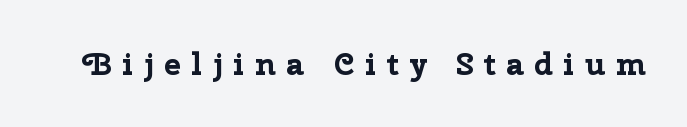
The face used here has the dense, thick strokes of a bold. This sample uses a sans-serif face. The horizontal fit of the characters is loose and conspicuously gappy. When letters stand straight like this, we call the style roman or upright.
